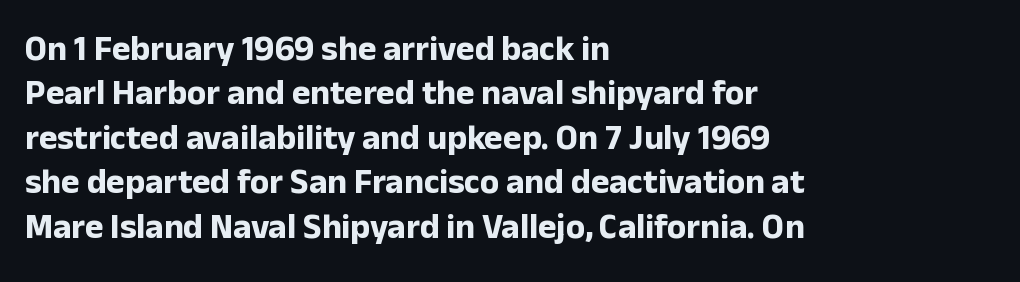
Q: Is the text bold? A: Yes.
Q: Is the text italic (slanted)? A: No, it is upright.
Q: Is the typeface a serif or a sans-serif typeface? A: Sans-serif.
Q: Is the text underlined? A: No.
Q: How is the paragraph aligned? A: Left-aligned.
Q: Is the spacing between letters normal or unusually wide? A: Normal.
Q: Is the spacing between lines tight, normal or loose? A: Normal.
Q: Width (condensed, normal, or wide)? A: Normal.
Q: Stroke contrast? A: Low.
Q: x-height? A: Medium.
Q: Monospaced? A: No.
